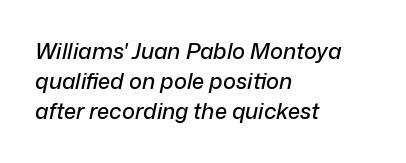
The image shows 22 px text type, italic (leaning right); set left-aligned, normal line spacing (1.37x), normal letter spacing, not underlined.
